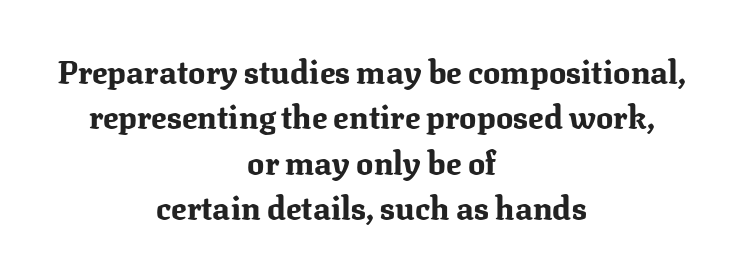
Quick note: interline space is typical. The passage shown is typed in a proportional face where columns would drift. Nobody touched the tracking dial on this one. Letters rest on an invisible, unmarked baseline. A full-strength bold gives these letters their thick strokes.
